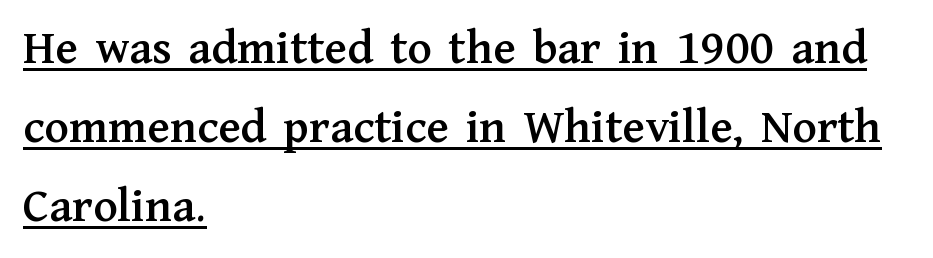
Q: Is the text italic (slanted)? A: No, it is upright.
Q: Is the typeface a serif or a sans-serif typeface? A: Serif.
Q: Is the text underlined? A: Yes.
Q: How is the paragraph aligned? A: Left-aligned.
Q: Is the spacing between letters normal or unusually wide? A: Normal.
Q: Is the spacing between lines tight, normal or loose? A: Normal.
Q: Width (condensed, normal, or wide)? A: Normal.
Q: Stroke contrast? A: Medium.
Q: x-height? A: Medium.
Q: Monospaced? A: No.
